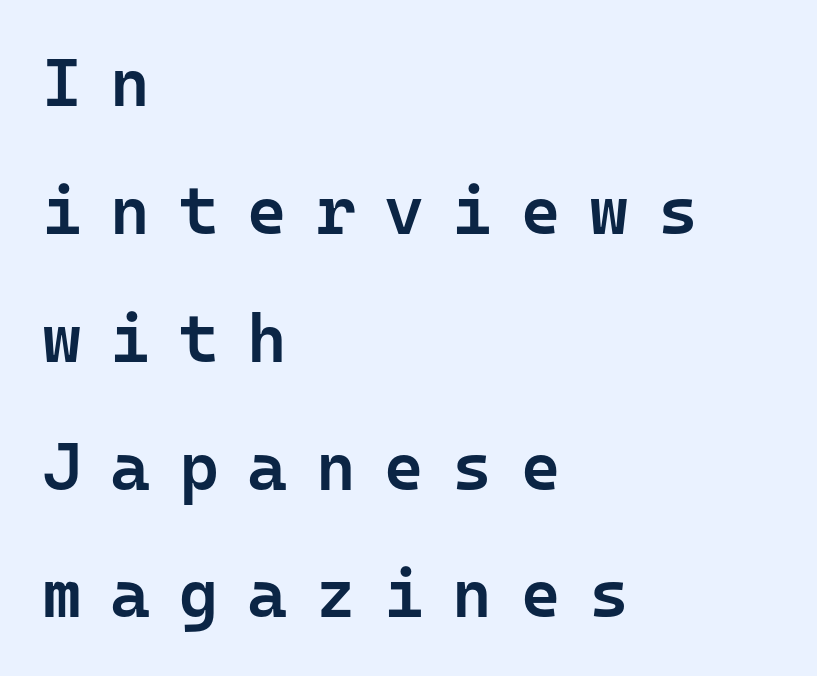
The image shows 68 px semibold sans-serif type, upright, monospaced; set left-aligned, line spacing 1.88x, unusually wide letter spacing (+0.42 em), not underlined; low stroke contrast and a medium x-height.
